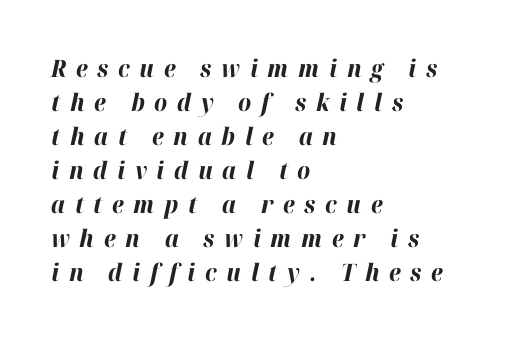
{"italic": "yes", "lean": "right", "slant_degrees": 12, "bold": "yes", "underline": "no", "align": "left", "line_spacing": "normal", "line_spacing_ratio": 1.42, "letter_spacing": "wide", "letter_spacing_em": 0.4, "glyph_px": 24}
